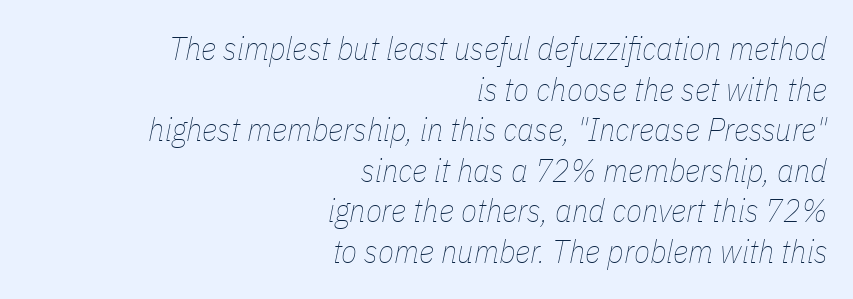
{"italic": "yes", "lean": "right", "slant_degrees": 11, "bold": "no", "weight": "thin", "width": "condensed", "stroke_contrast": "low", "x_height": "medium", "monospaced": "no", "underline": "no", "align": "right", "line_spacing_ratio": 1.23, "letter_spacing": "normal", "letter_spacing_em": 0.0, "glyph_px": 33}
